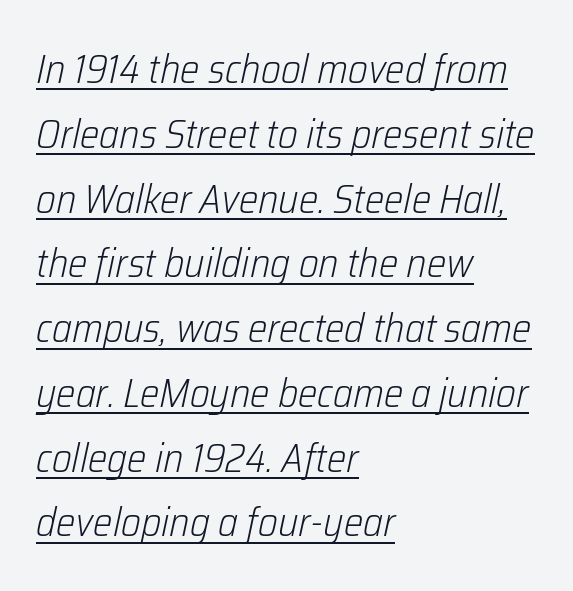
Observe the lean: these are italic letterforms. This sample has the flowing, uneven cadence of proportional lettering. The horizontal fit of the characters is conventional and even. Every word sits above its own underline. How would I describe the line gaps? Plain and ordinary.
